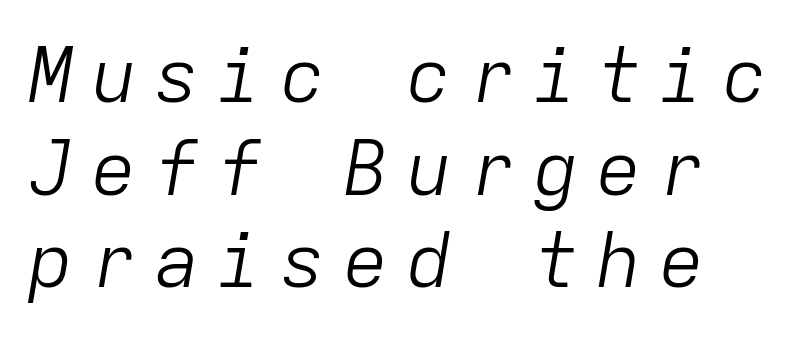
The image shows 76 px light type, italic (leaning right), monospaced; set left-aligned, line spacing 1.22x, unusually wide letter spacing (+0.23 em), not underlined; low stroke contrast and a medium x-height.
